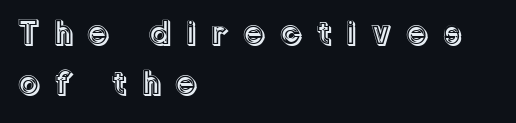
The image shows 35 px text type, upright; set left-aligned, normal line spacing (1.44x), unusually wide letter spacing (+0.41 em), not underlined; a medium x-height.
